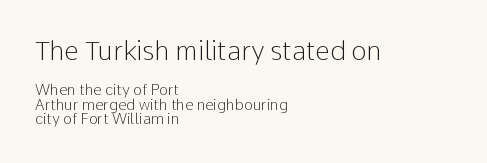
{"italic": "no", "bold": "no", "underline": "no", "align": "left", "line_spacing": "tight", "line_spacing_ratio": 0.95, "letter_spacing": "normal", "letter_spacing_em": 0.0, "larger_block": "first", "size_ratio": 1.73, "glyph_px": 26}
